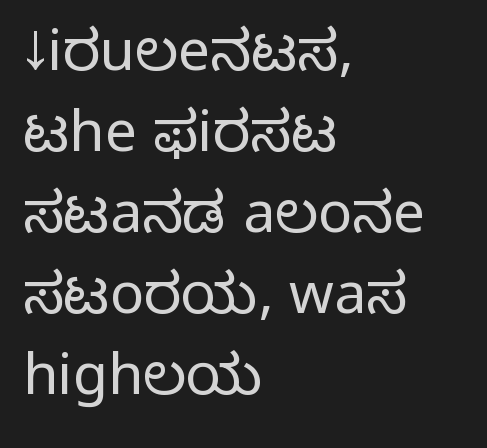
The passage shown is not bold in any degree. The passage shown is typeset with a sans-serif family. This sample keeps an unexceptional amount of space between lines. Italic? Not at all — the glyphs are vertical. You could not count columns in this text — the font is proportionally spaced.
